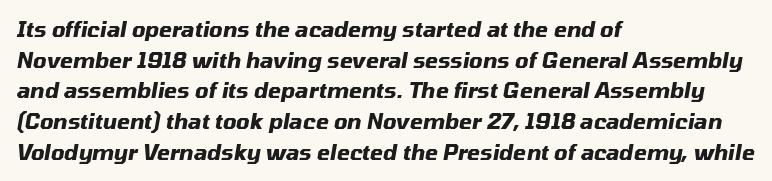
Q: Is the text bold? A: Yes.
Q: Is the text italic (slanted)? A: Yes, it leans right by about 10 degrees.
Q: Is the text underlined? A: No.
Q: How is the paragraph aligned? A: Left-aligned.
Q: Is the spacing between letters normal or unusually wide? A: Normal.
Q: Is the spacing between lines tight, normal or loose? A: Normal.
